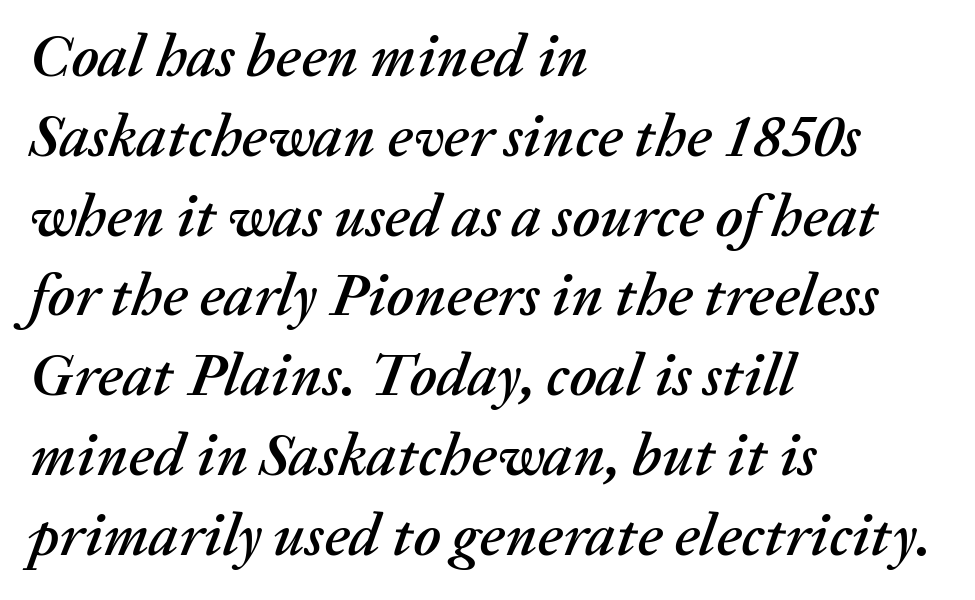
Q: Is the text italic (slanted)? A: Yes, it leans right by about 20 degrees.
Q: Is the text underlined? A: No.
Q: How is the paragraph aligned? A: Left-aligned.
Q: Is the spacing between letters normal or unusually wide? A: Normal.
Q: Is the spacing between lines tight, normal or loose? A: Normal.
Q: Width (condensed, normal, or wide)? A: Normal.
Q: Stroke contrast? A: Medium.
Q: x-height? A: Medium.
Q: Monospaced? A: No.
